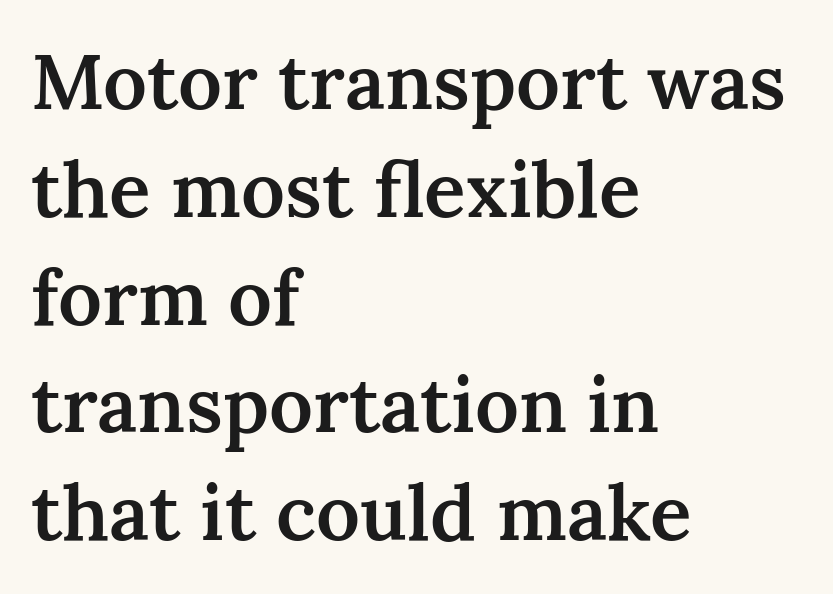
{"serif": "yes", "italic": "no", "bold": "semi", "weight": "semibold", "width": "normal", "stroke_contrast": "medium", "x_height": "medium", "monospaced": "no", "underline": "no", "align": "left", "line_spacing": "normal", "line_spacing_ratio": 1.4, "letter_spacing": "normal", "letter_spacing_em": 0.0, "glyph_px": 77}
